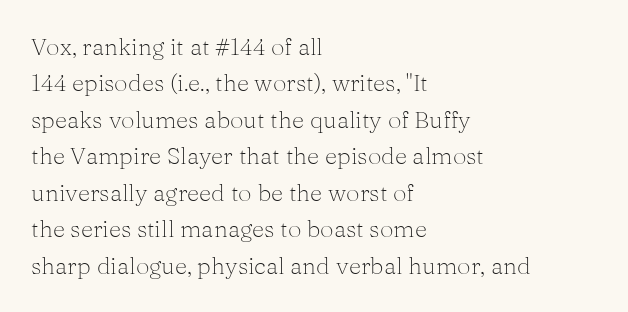
{"italic": "no", "bold": "no", "underline": "no", "align": "left", "line_spacing": "normal", "line_spacing_ratio": 1.52, "letter_spacing": "normal", "letter_spacing_em": 0.0, "glyph_px": 24}
